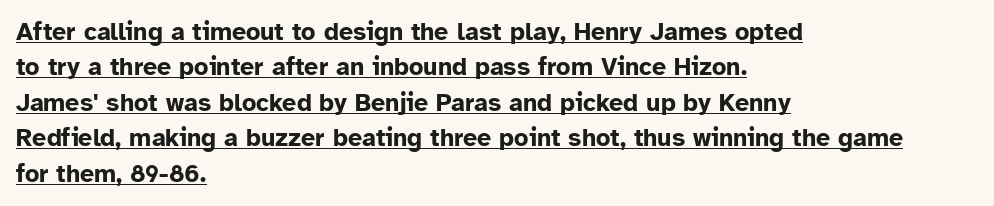
Q: Is the text bold? A: Yes.
Q: Is the text italic (slanted)? A: No, it is upright.
Q: Is the text underlined? A: Yes.
Q: How is the paragraph aligned? A: Left-aligned.
Q: Is the spacing between letters normal or unusually wide? A: Normal.
Q: Is the spacing between lines tight, normal or loose? A: Normal.
